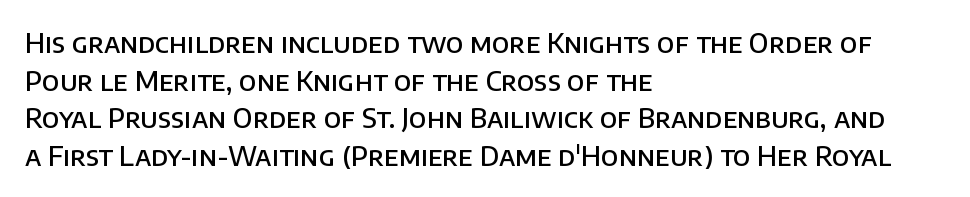
The image shows 27 px text type, upright; set left-aligned, normal line spacing (1.39x), normal letter spacing, not underlined.
